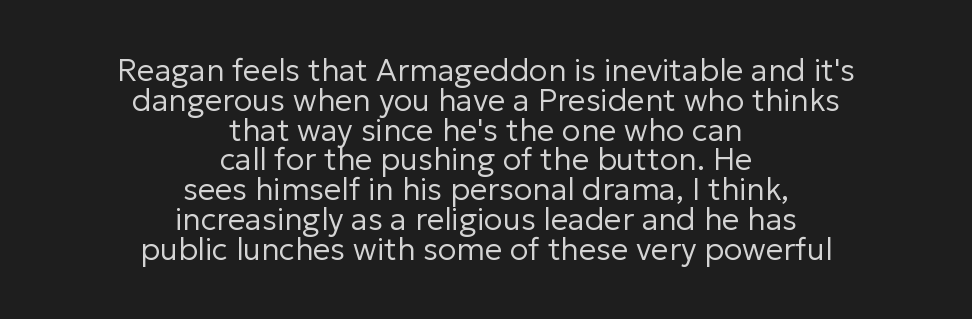
Q: Is the text bold? A: No.
Q: Is the text italic (slanted)? A: No, it is upright.
Q: Is the typeface a serif or a sans-serif typeface? A: Sans-serif.
Q: Is the text underlined? A: No.
Q: How is the paragraph aligned? A: Centered.
Q: Is the spacing between letters normal or unusually wide? A: Normal.
Q: Is the spacing between lines tight, normal or loose? A: Tight.
Q: Width (condensed, normal, or wide)? A: Normal.
Q: Stroke contrast? A: Low.
Q: x-height? A: Medium.
Q: Monospaced? A: No.
